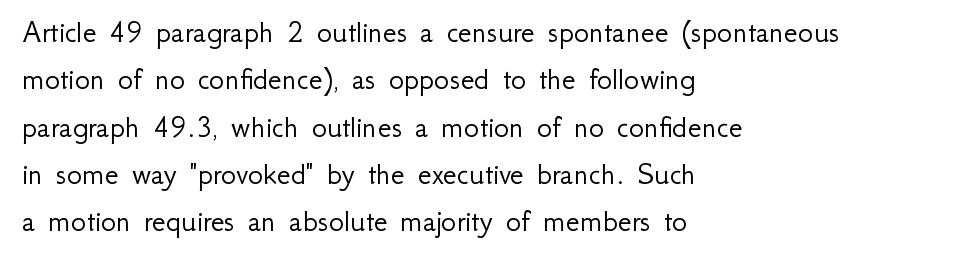
Check under the words: just untouched page. Vertically, the passage feels balanced, rows spaced as you'd expect. Every character sits straight up, as roman type does. Nope, no serifs anywhere on these letters. Looks like regular typesetting: each glyph gets only the width it needs. The rag falls on the right side of this text block.
